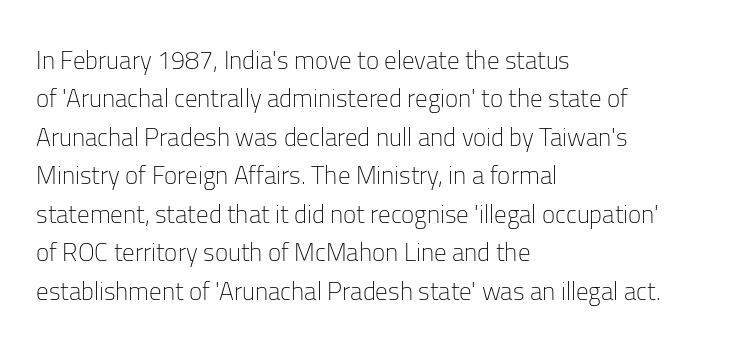
Q: Is the text bold? A: No.
Q: Is the text italic (slanted)? A: No, it is upright.
Q: Is the text underlined? A: No.
Q: How is the paragraph aligned? A: Left-aligned.
Q: Is the spacing between letters normal or unusually wide? A: Normal.
Q: Is the spacing between lines tight, normal or loose? A: Normal.
